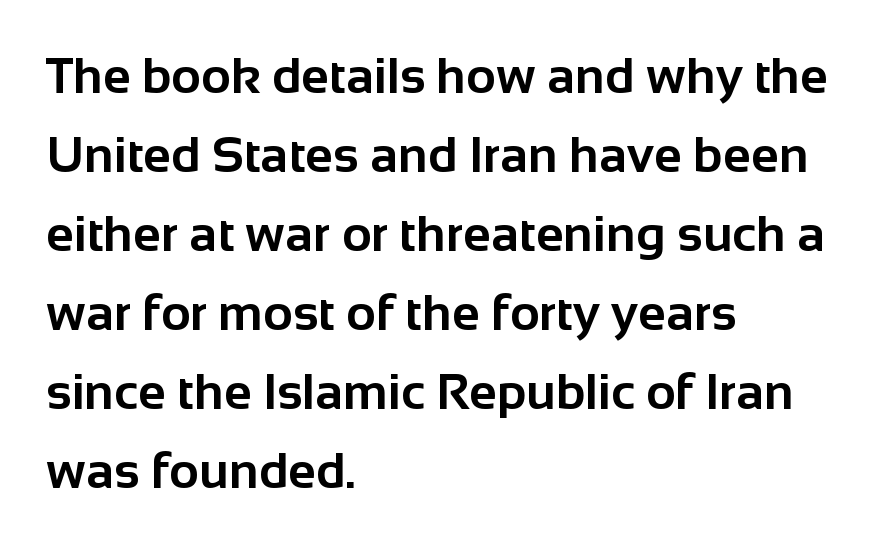
The space directly below the letters is spotless. A sans-serif font was chosen for this passage. Character widths vary here, with narrow letters taking less room than wide ones. Students, observe: this is what conventionally led text looks like. Ordinary non-slanted type is in use.
